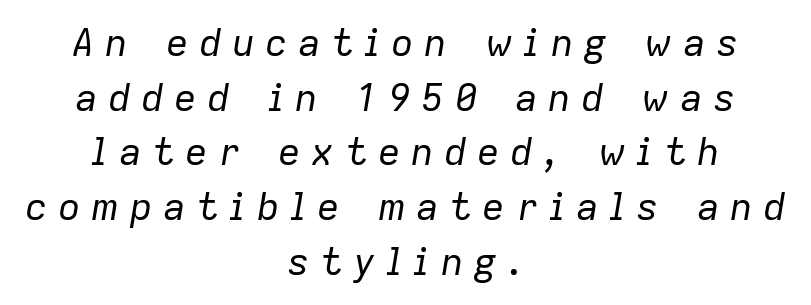
Q: Is the text bold? A: No.
Q: Is the text italic (slanted)? A: Yes, it leans right by about 9 degrees.
Q: Is the text underlined? A: No.
Q: How is the paragraph aligned? A: Centered.
Q: Is the spacing between letters normal or unusually wide? A: Unusually wide.
Q: Is the spacing between lines tight, normal or loose? A: Normal.
Q: Width (condensed, normal, or wide)? A: Normal.
Q: Stroke contrast? A: Low.
Q: x-height? A: Medium.
Q: Monospaced? A: No.
